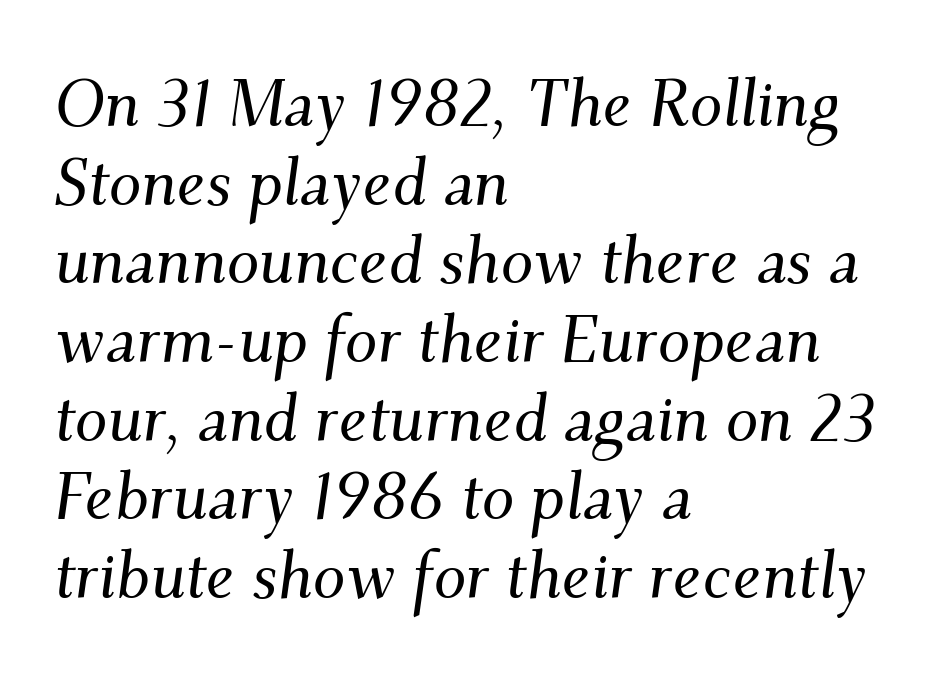
The face used here is proportionally spaced, like ordinary book or web type. The tracking reads as untouched default to a designer's eye. Posture: slanted. A serif font was chosen for this passage. Rule under the text: the space is simply empty. These lines stack with their left ends in a neat column.
